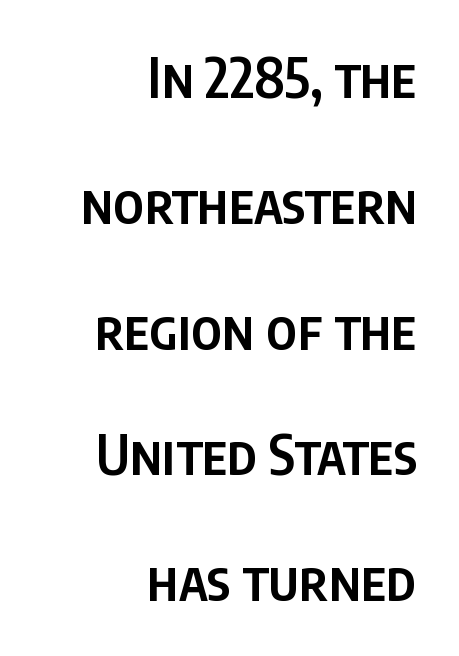
Q: Is the text bold? A: Semi-bold.
Q: Is the text italic (slanted)? A: No, it is upright.
Q: Is the typeface a serif or a sans-serif typeface? A: Sans-serif.
Q: Is the text underlined? A: No.
Q: How is the paragraph aligned? A: Right-aligned.
Q: Is the spacing between letters normal or unusually wide? A: Normal.
Q: Is the spacing between lines tight, normal or loose? A: Loose.
Q: Width (condensed, normal, or wide)? A: Condensed.
Q: Stroke contrast? A: Low.
Q: x-height? A: Large.
Q: Monospaced? A: No.
